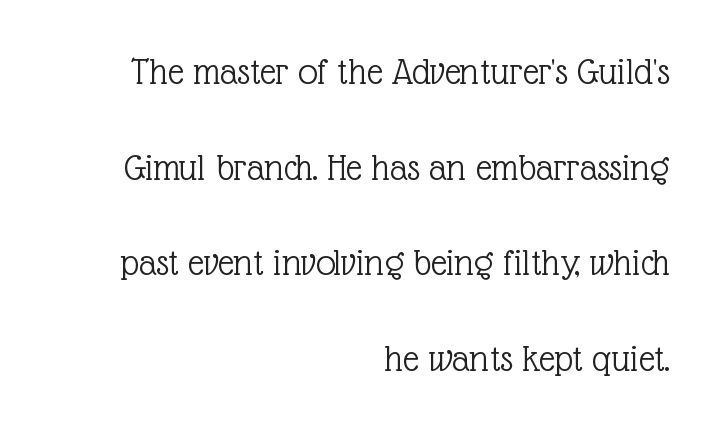
The image shows 39 px light serif type, upright; set right-aligned, loose line spacing (2.45x), normal letter spacing, not underlined; a medium x-height.
